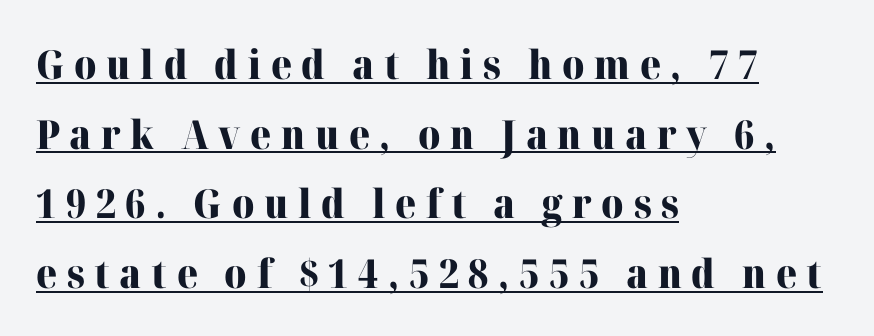
{"serif": "yes", "italic": "no", "bold": "yes", "weight": "heavy", "width": "normal", "stroke_contrast": "high", "x_height": "medium", "monospaced": "no", "underline": "yes", "align": "left", "line_spacing_ratio": 1.74, "letter_spacing": "wide", "letter_spacing_em": 0.24, "glyph_px": 40}
